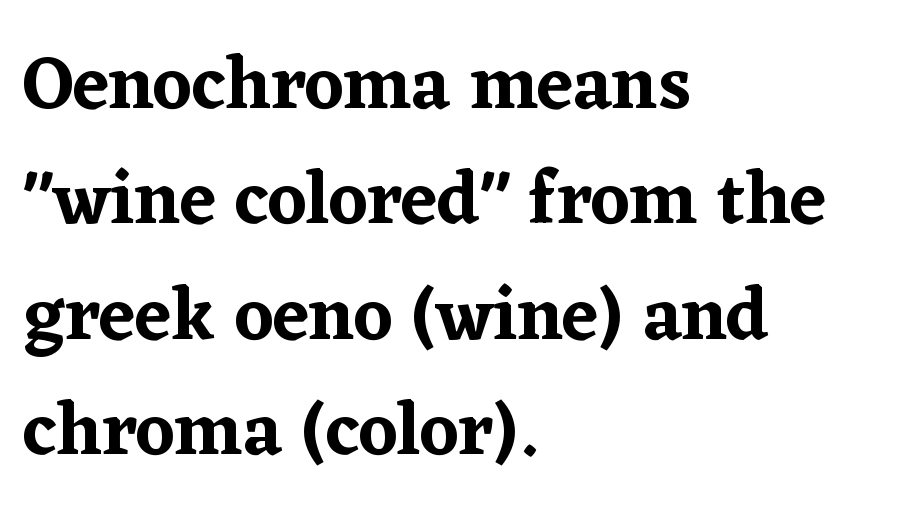
The image shows 74 px serif type, upright; set left-aligned, normal line spacing (1.56x), normal letter spacing, not underlined; low stroke contrast and a medium x-height.
